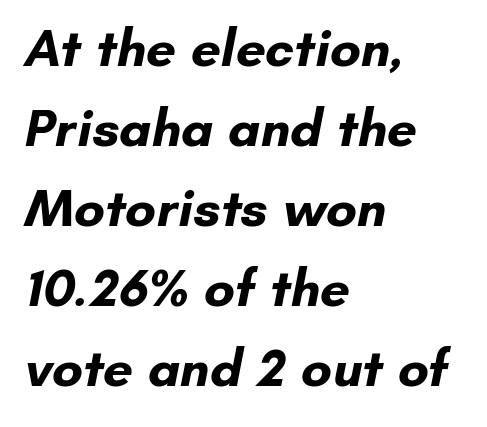
The image shows 53 px bold sans-serif type; set left-aligned, normal line spacing (1.51x), normal letter spacing, not underlined; low stroke contrast and a small x-height.
